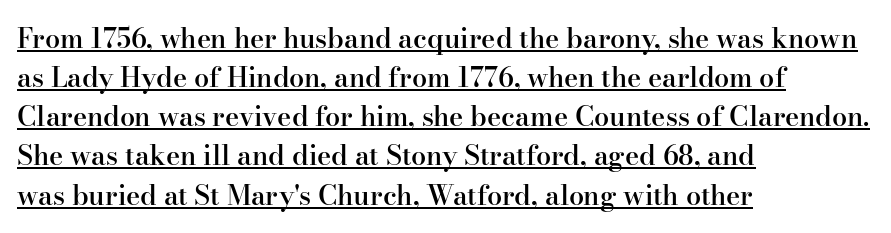
Q: Is the text bold? A: Semi-bold.
Q: Is the text italic (slanted)? A: No, it is upright.
Q: Is the text underlined? A: Yes.
Q: How is the paragraph aligned? A: Left-aligned.
Q: Is the spacing between letters normal or unusually wide? A: Normal.
Q: Is the spacing between lines tight, normal or loose? A: Normal.
